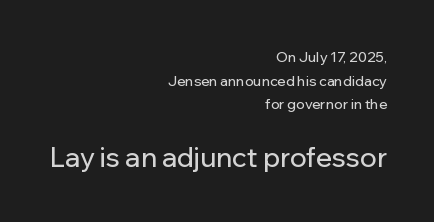
Q: Is the text italic (slanted)? A: No, it is upright.
Q: Is the text underlined? A: No.
Q: How is the paragraph aligned? A: Right-aligned.
Q: Is the spacing between letters normal or unusually wide? A: Normal.
Q: Is the spacing between lines tight, normal or loose? A: Normal.
Q: Which block of text is set in a larger size, the first (top) or the second (bottom)? A: The second (bottom) one.
